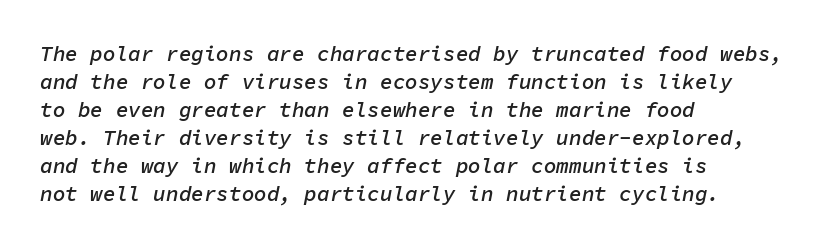
Q: Is the text bold? A: Semi-bold.
Q: Is the text italic (slanted)? A: Yes, it leans right by about 11 degrees.
Q: Is the text underlined? A: No.
Q: How is the paragraph aligned? A: Left-aligned.
Q: Is the spacing between letters normal or unusually wide? A: Normal.
Q: Is the spacing between lines tight, normal or loose? A: Normal.
